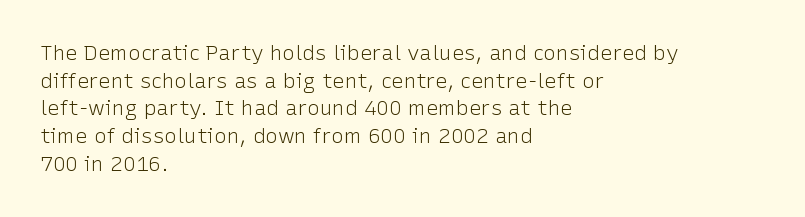
The image shows 21 px text type, upright; set left-aligned, normal line spacing (1.32x), normal letter spacing, not underlined.
